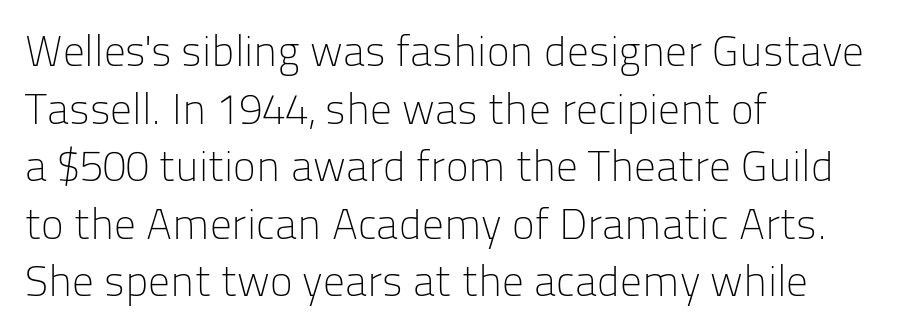
Left-aligned paragraph, ragged on the right. Grotesque or geometric, the face here clearly has no serifs. Every character sits straight up, as roman type does. Leading matches the norm, producing a regular column. Inter-character spacing is left at the font's built-in metrics. Here the designer chose a conventional face with non-uniform glyph widths.
